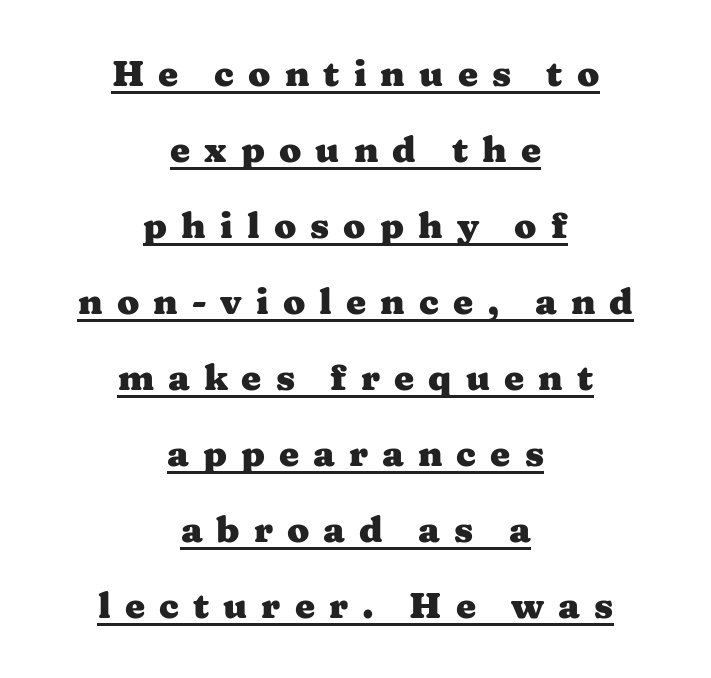
Q: Is the text bold? A: Yes.
Q: Is the text italic (slanted)? A: No, it is upright.
Q: Is the typeface a serif or a sans-serif typeface? A: Serif.
Q: Is the text underlined? A: Yes.
Q: How is the paragraph aligned? A: Centered.
Q: Is the spacing between letters normal or unusually wide? A: Unusually wide.
Q: Is the spacing between lines tight, normal or loose? A: Loose.
Q: Width (condensed, normal, or wide)? A: Wide.
Q: Stroke contrast? A: Medium.
Q: x-height? A: Medium.
Q: Monospaced? A: No.
